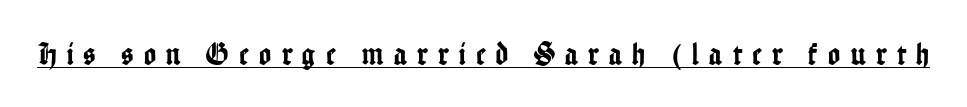
{"serif": "no", "italic": "no", "width": "condensed", "stroke_contrast": "low", "x_height": "medium", "monospaced": "no", "underline": "yes", "letter_spacing": "wide", "letter_spacing_em": 0.33, "glyph_px": 32}
